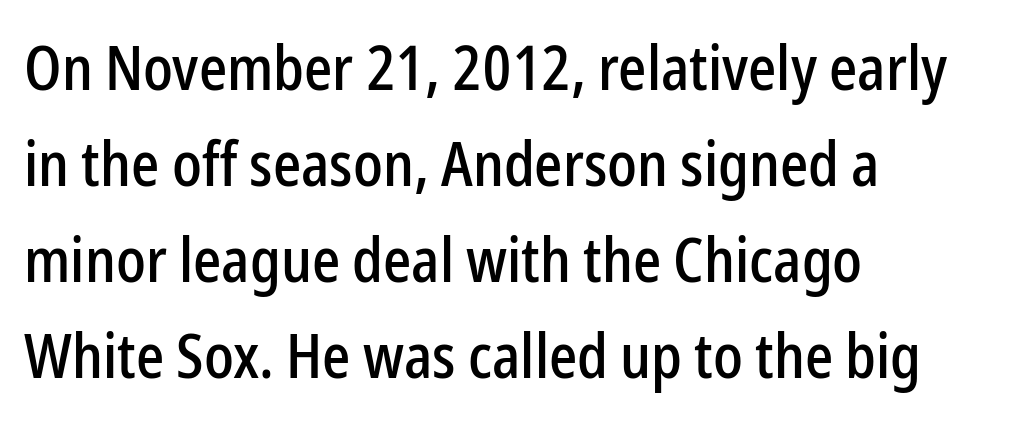
The image shows 62 px condensed sans-serif type, upright; set left-aligned, normal line spacing (1.55x), normal letter spacing, not underlined; low stroke contrast and a medium x-height.
